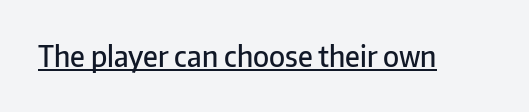
Q: Is the text bold? A: Semi-bold.
Q: Is the text italic (slanted)? A: No, it is upright.
Q: Is the typeface a serif or a sans-serif typeface? A: Sans-serif.
Q: Is the text underlined? A: Yes.
Q: Is the spacing between letters normal or unusually wide? A: Normal.
Q: Width (condensed, normal, or wide)? A: Normal.
Q: Stroke contrast? A: Low.
Q: x-height? A: Medium.
Q: Monospaced? A: No.
